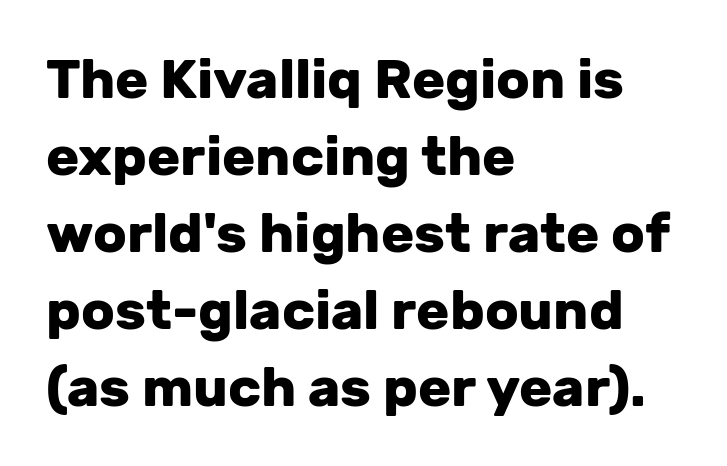
Left-aligned paragraph, ragged on the right. The passage shown is not underscored anywhere. The face used here is proportionally spaced, like ordinary book or web type. The rendering keeps characters at their native spacing.
